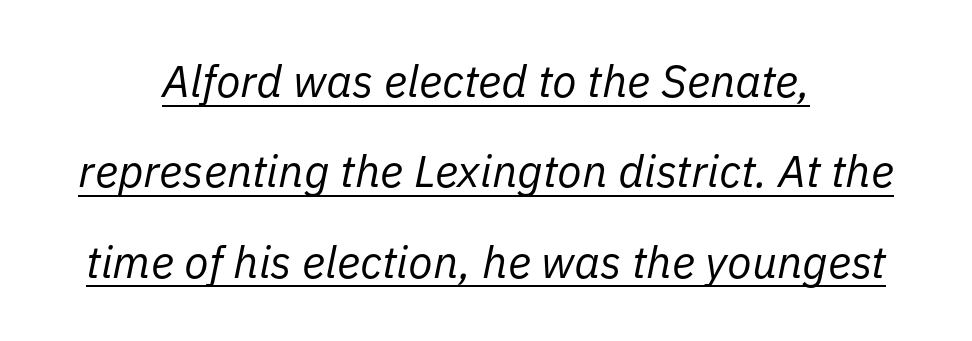
Q: Is the text bold? A: No.
Q: Is the text italic (slanted)? A: Yes, it leans right by about 11 degrees.
Q: Is the text underlined? A: Yes.
Q: How is the paragraph aligned? A: Centered.
Q: Is the spacing between letters normal or unusually wide? A: Normal.
Q: Is the spacing between lines tight, normal or loose? A: Loose.
Q: Width (condensed, normal, or wide)? A: Normal.
Q: Stroke contrast? A: Low.
Q: x-height? A: Medium.
Q: Monospaced? A: No.
